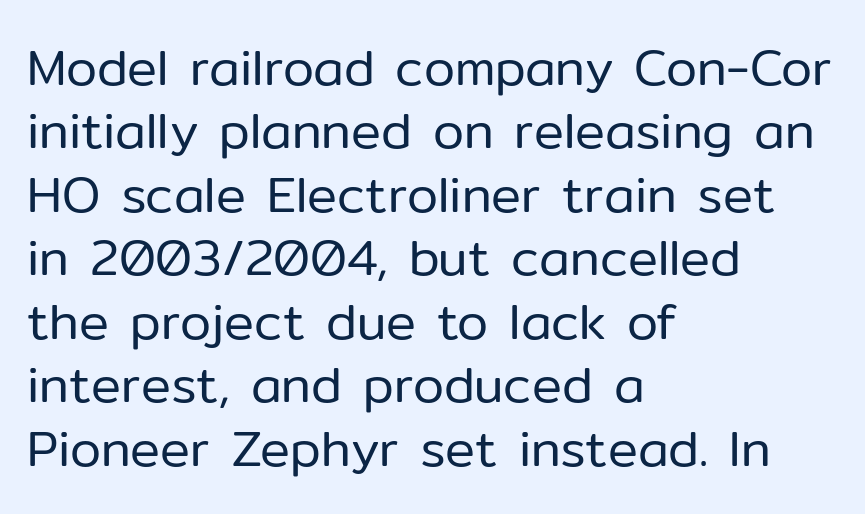
Q: Is the text bold? A: No.
Q: Is the text italic (slanted)? A: No, it is upright.
Q: Is the typeface a serif or a sans-serif typeface? A: Sans-serif.
Q: Is the text underlined? A: No.
Q: How is the paragraph aligned? A: Left-aligned.
Q: Is the spacing between letters normal or unusually wide? A: Normal.
Q: Is the spacing between lines tight, normal or loose? A: Normal.
Q: Width (condensed, normal, or wide)? A: Normal.
Q: Stroke contrast? A: Low.
Q: x-height? A: Medium.
Q: Monospaced? A: No.
